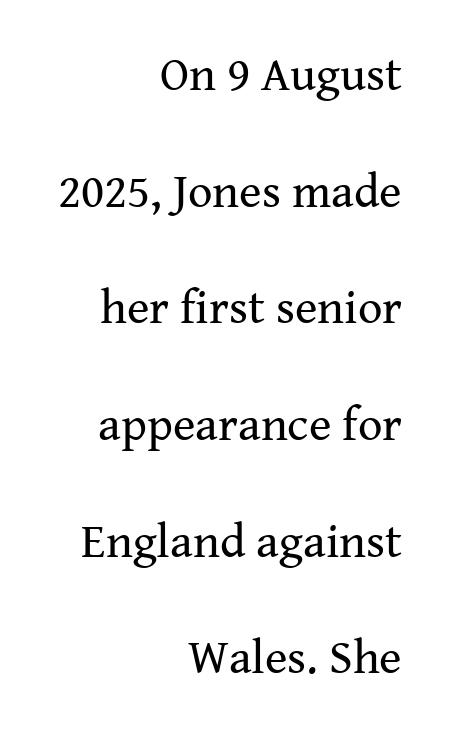
The image shows 48 px regular-weight serif type, upright; set right-aligned, loose line spacing (2.43x), normal letter spacing, not underlined; medium stroke contrast and a medium x-height.
